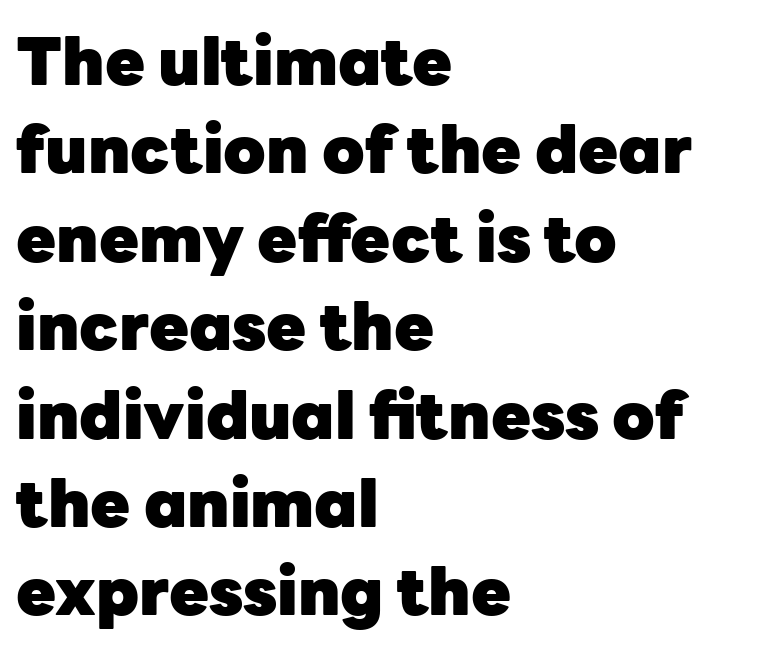
Every character sits straight up, as roman type does. A typesetter would call this zero additional tracking. Is there much room between lines? A standard amount, neither cramped nor airy. Plain, unruled lines of type.
